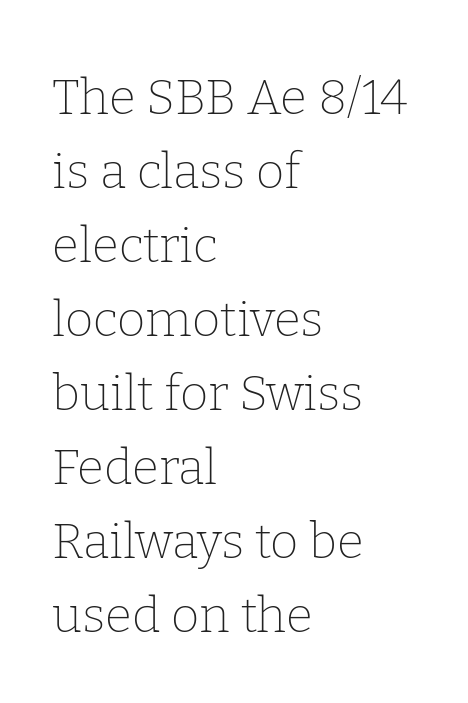
The image shows 49 px thin serif type, upright; set left-aligned, normal line spacing (1.51x), normal letter spacing, not underlined; low stroke contrast and a medium x-height.
